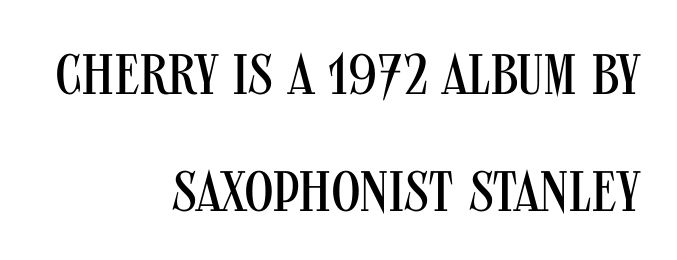
Compared with a flush-left layout, this one pins lines to the opposite, right side. Descenders hang freely into open space. Character widths vary here, with narrow letters taking less room than wide ones. To sum up the face: it is a sans, with no serifs.
